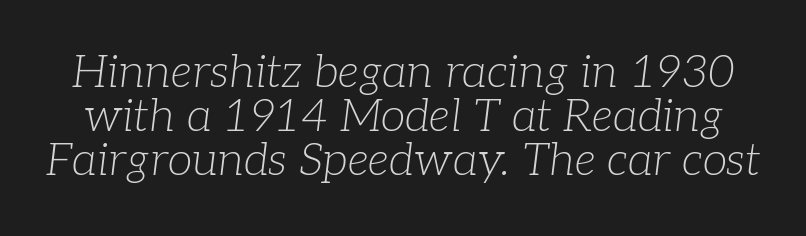
Q: Is the text bold? A: No.
Q: Is the text italic (slanted)? A: Yes, it leans right by about 7 degrees.
Q: Is the typeface a serif or a sans-serif typeface? A: Serif.
Q: Is the text underlined? A: No.
Q: Is the spacing between letters normal or unusually wide? A: Normal.
Q: Is the spacing between lines tight, normal or loose? A: Tight.
Q: Width (condensed, normal, or wide)? A: Normal.
Q: Stroke contrast? A: Low.
Q: x-height? A: Medium.
Q: Monospaced? A: No.
